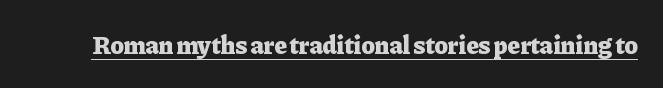
The face used here appears with an underline applied. Nope, not italic — everything's standing straight. This is heavy type, rendered in bold. Nobody touched the tracking dial on this one.
